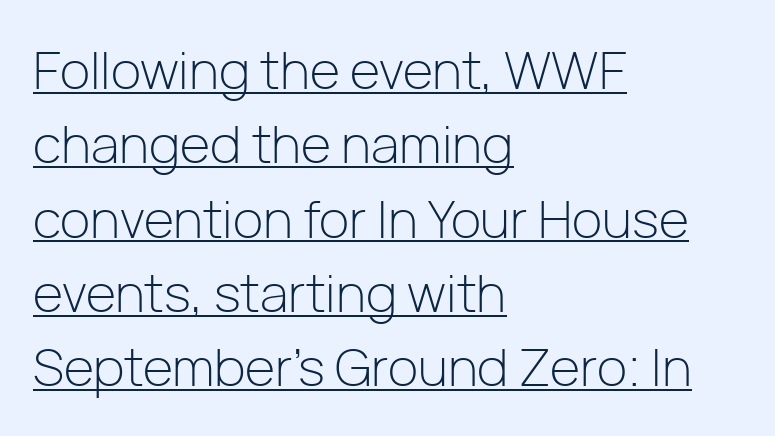
The image shows 52 px light sans-serif type, upright; set left-aligned, normal line spacing (1.43x), normal letter spacing, underlined; low stroke contrast and a medium x-height.
